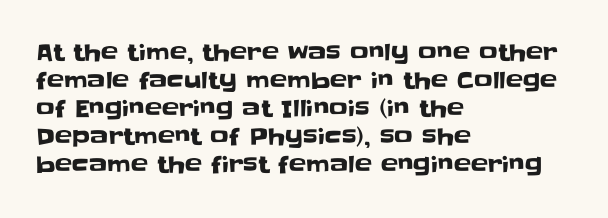
The image shows 23 px text type, upright; set left-aligned, line spacing 1.22x, normal letter spacing, not underlined.
